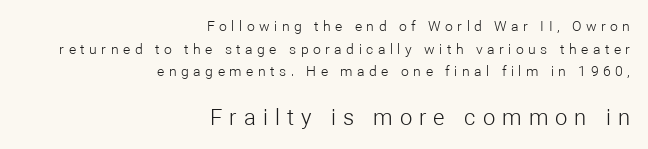
The specimen reads as upright at a glance. A normal amount of white space separates one row of letters from the next. The emphasis by scale lands on block number two, below. Clear beneath every line of the passage.
